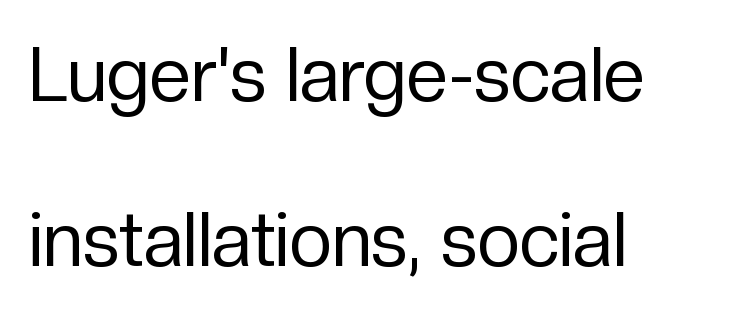
The foot of each line stays bare and open. No letter is thick-stroked: the sample isn't bold. Every stem runs plumb, perpendicular to the baseline. Each letter keeps its own natural width here, so spacing adapts to shape. The compositor pushed each line to the left boundary.
